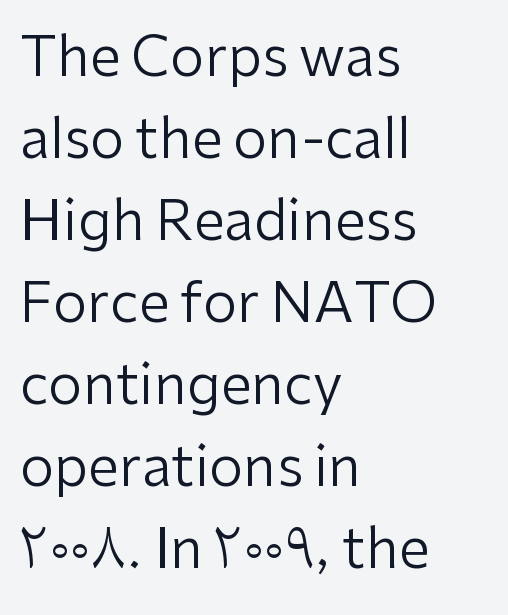
Q: Is the text bold? A: No.
Q: Is the text italic (slanted)? A: No, it is upright.
Q: Is the typeface a serif or a sans-serif typeface? A: Sans-serif.
Q: Is the text underlined? A: No.
Q: How is the paragraph aligned? A: Left-aligned.
Q: Is the spacing between letters normal or unusually wide? A: Normal.
Q: Is the spacing between lines tight, normal or loose? A: Normal.
Q: Width (condensed, normal, or wide)? A: Normal.
Q: Stroke contrast? A: Low.
Q: x-height? A: Medium.
Q: Monospaced? A: No.
